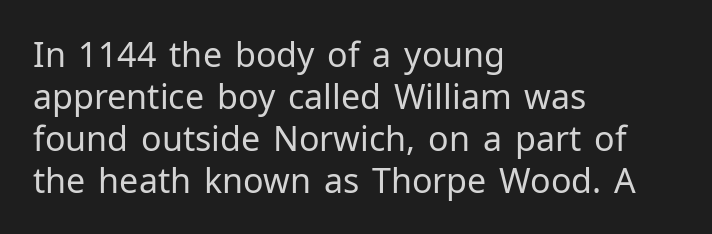
The image shows 34 px regular-weight sans-serif type, upright; set left-aligned, line spacing 1.24x, normal letter spacing, not underlined; low stroke contrast and a medium x-height.
